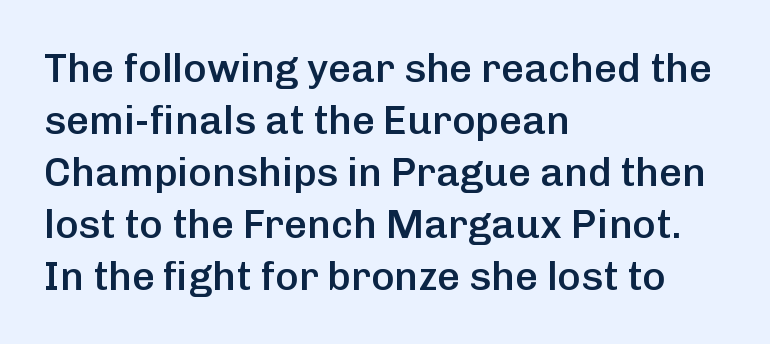
{"serif": "no", "italic": "no", "bold": "semi", "weight": "semibold", "width": "normal", "stroke_contrast": "low", "x_height": "medium", "monospaced": "no", "underline": "no", "align": "left", "line_spacing": "normal", "line_spacing_ratio": 1.3, "letter_spacing": "normal", "letter_spacing_em": 0.0, "glyph_px": 40}
